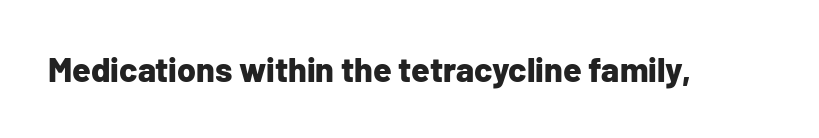
{"serif": "no", "italic": "no", "bold": "yes", "weight": "bold", "width": "normal", "stroke_contrast": "low", "x_height": "medium", "monospaced": "no", "underline": "no", "letter_spacing": "normal", "letter_spacing_em": 0.0, "glyph_px": 34}
